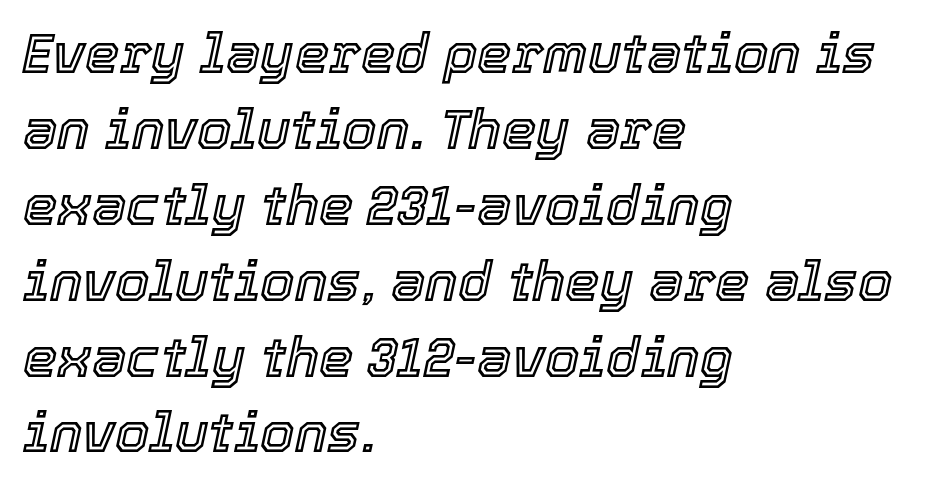
The designer left line spacing at the default. The passage shown has conventional tracking throughout. The compositor pushed each line to the left boundary. These lines are rendered in a variable-pitch font.
